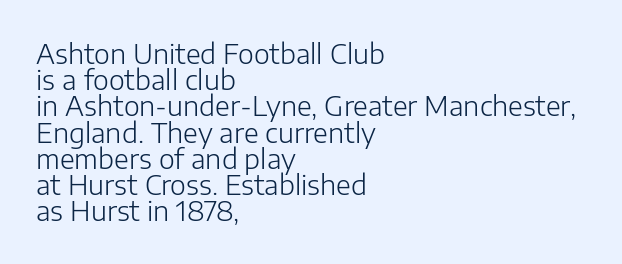
{"italic": "no", "bold": "no", "underline": "no", "align": "left", "line_spacing": "tight", "line_spacing_ratio": 0.97, "letter_spacing": "normal", "letter_spacing_em": 0.0, "glyph_px": 27}
